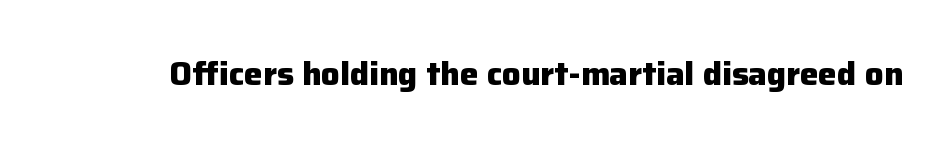
The image shows 33 px heavy sans-serif type, upright; set normal letter spacing, not underlined; low stroke contrast and a medium x-height.
